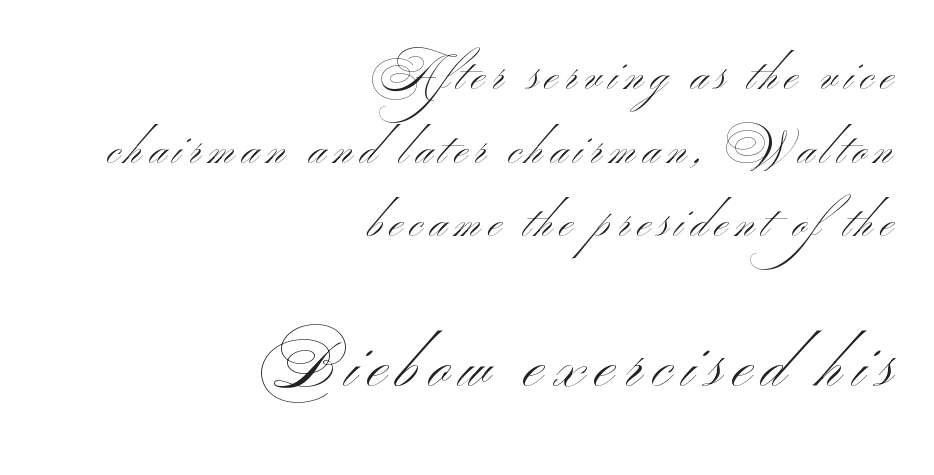
{"serif": "no", "bold": "no", "weight": "light", "width": "wide", "stroke_contrast": "medium", "x_height": "small", "monospaced": "no", "underline": "no", "align": "right", "line_spacing_ratio": 1.71, "larger_block": "second", "size_ratio": 1.49, "glyph_px": 64}
